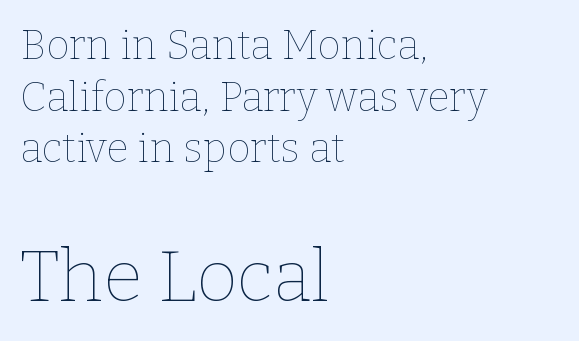
Q: Is the text bold? A: No.
Q: Is the text italic (slanted)? A: No, it is upright.
Q: Is the text underlined? A: No.
Q: How is the paragraph aligned? A: Left-aligned.
Q: Is the spacing between letters normal or unusually wide? A: Normal.
Q: Is the spacing between lines tight, normal or loose? A: Normal.
Q: Which block of text is set in a larger size, the first (top) or the second (bottom)? A: The second (bottom) one.
Q: Width (condensed, normal, or wide)? A: Normal.
Q: Stroke contrast? A: Low.
Q: x-height? A: Medium.
Q: Monospaced? A: No.
